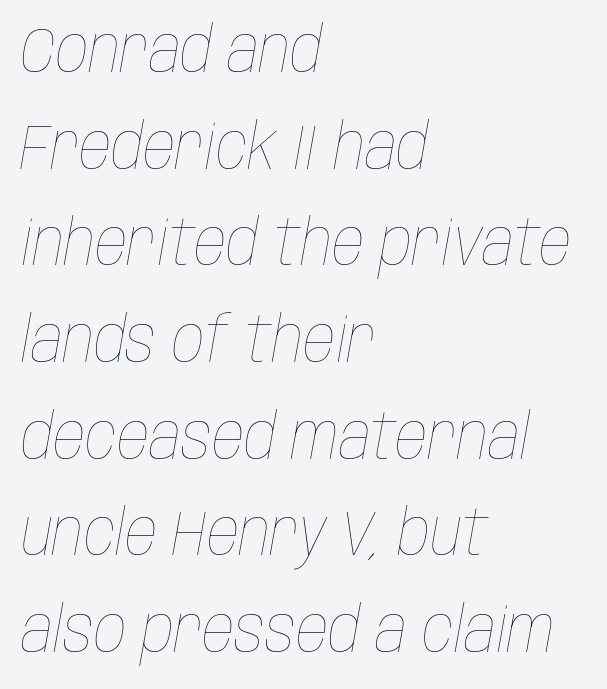
Q: Is the text bold? A: No.
Q: Is the text italic (slanted)? A: Yes, it leans right by about 10 degrees.
Q: Is the text underlined? A: No.
Q: How is the paragraph aligned? A: Left-aligned.
Q: Is the spacing between letters normal or unusually wide? A: Normal.
Q: Is the spacing between lines tight, normal or loose? A: Normal.
Q: Width (condensed, normal, or wide)? A: Condensed.
Q: Stroke contrast? A: Low.
Q: x-height? A: Large.
Q: Monospaced? A: No.
